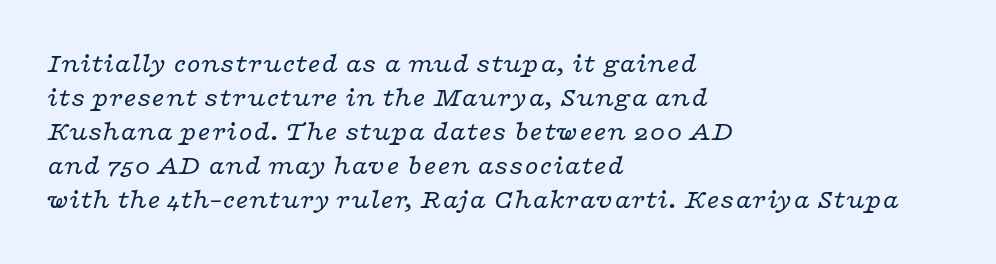
The image shows 28 px regular-weight, wide serif type, italic (leaning right); set left-aligned, line spacing 1.21x, normal letter spacing, not underlined; low stroke contrast and a medium x-height.
